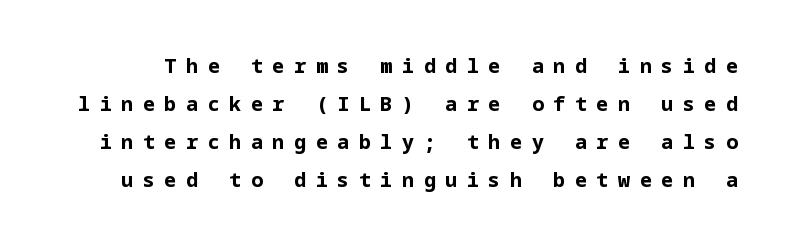
The specimen reads as upright at a glance. Stroke thickness is high; the sample reads as a true bold. A clean baseline with only descenders dipping below it. How are the letters spaced? Widely, with obvious added tracking. The leading is generous, giving the passage an open texture.
